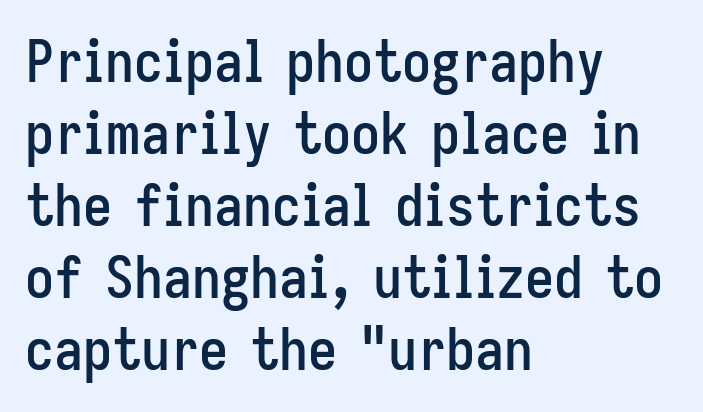
{"serif": "no", "italic": "no", "width": "condensed", "stroke_contrast": "low", "x_height": "medium", "monospaced": "no", "underline": "no", "align": "left", "line_spacing_ratio": 1.24, "letter_spacing": "normal", "letter_spacing_em": 0.0, "glyph_px": 58}
